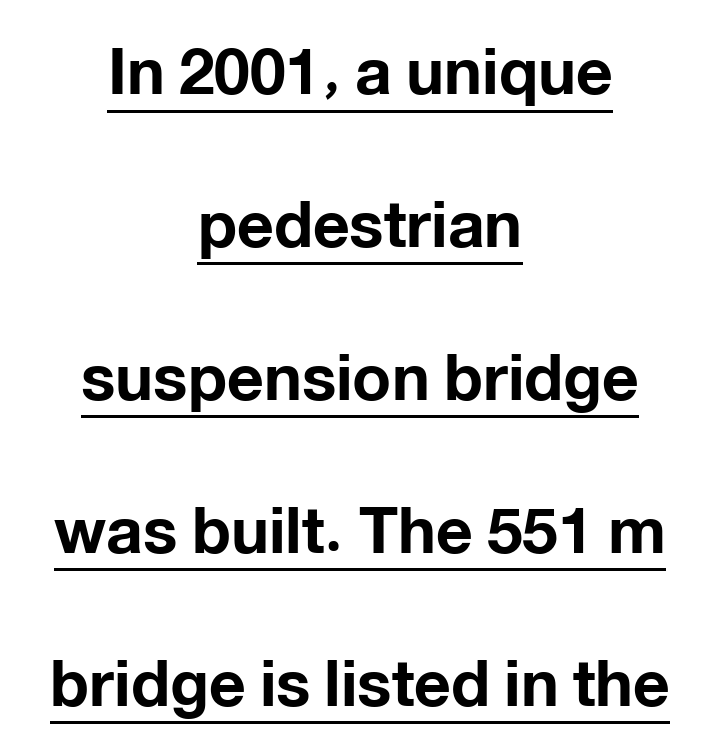
Q: Is the text bold? A: Yes.
Q: Is the text italic (slanted)? A: No, it is upright.
Q: Is the typeface a serif or a sans-serif typeface? A: Sans-serif.
Q: Is the text underlined? A: Yes.
Q: How is the paragraph aligned? A: Centered.
Q: Is the spacing between letters normal or unusually wide? A: Normal.
Q: Is the spacing between lines tight, normal or loose? A: Loose.
Q: Width (condensed, normal, or wide)? A: Normal.
Q: Stroke contrast? A: Low.
Q: x-height? A: Medium.
Q: Monospaced? A: No.
